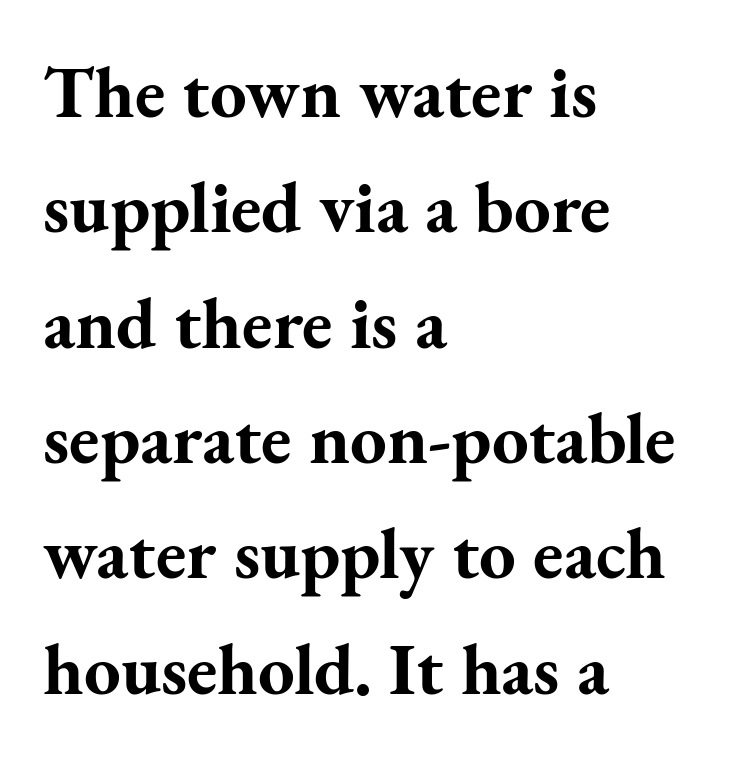
The image shows 73 px bold serif type, upright; set left-aligned, normal line spacing (1.58x), normal letter spacing, not underlined; medium stroke contrast and a small x-height.
